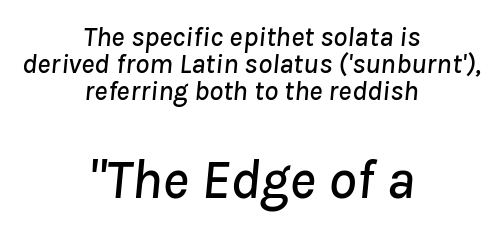
The image shows 56 px text type, italic (leaning right); set centered, tight line spacing (0.97x), normal letter spacing, not underlined; the second (bottom) block is 2.0x larger; low stroke contrast and a medium x-height.
